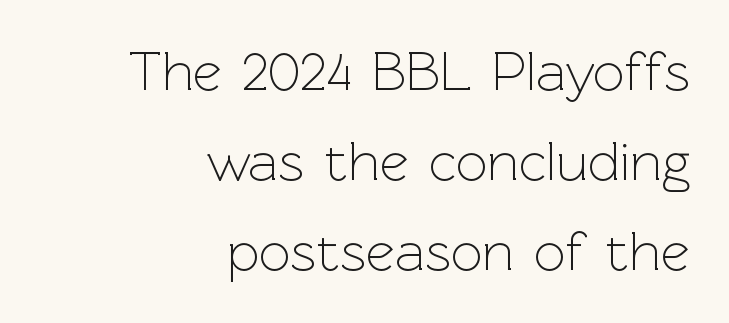
Q: Is the text bold? A: No.
Q: Is the text italic (slanted)? A: No, it is upright.
Q: Is the typeface a serif or a sans-serif typeface? A: Sans-serif.
Q: Is the text underlined? A: No.
Q: How is the paragraph aligned? A: Right-aligned.
Q: Is the spacing between letters normal or unusually wide? A: Normal.
Q: Is the spacing between lines tight, normal or loose? A: Normal.
Q: Width (condensed, normal, or wide)? A: Normal.
Q: Stroke contrast? A: Low.
Q: x-height? A: Medium.
Q: Monospaced? A: No.
